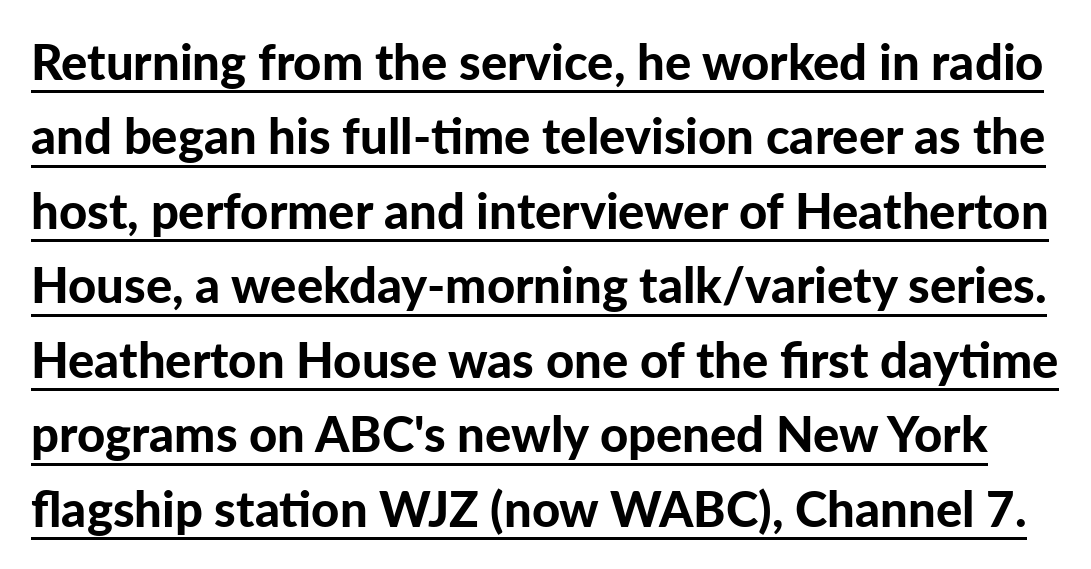
This is roman type, the default non-slanted kind. These lines are rendered in a variable-pitch font. Quick note: underline on. Weight check: bold — yes, fully. Successive baselines arrive at the customary interval.
